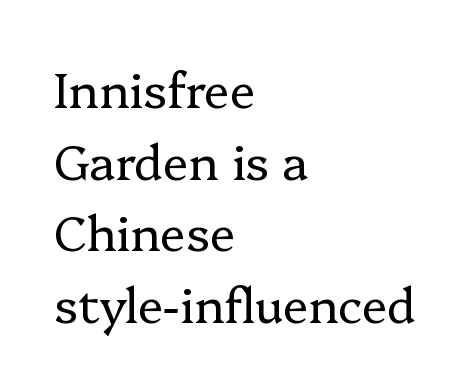
In terms of letterspacing, this is plain default setting. The ragged edge is on the right, which tells us the setting is flush left. Baseline-to-baseline distance is the conventional proportion of letter height. In terms of letterform style, serifs are clearly present. The foot of each line stays bare and open. Vertical strokes here are truly vertical.
